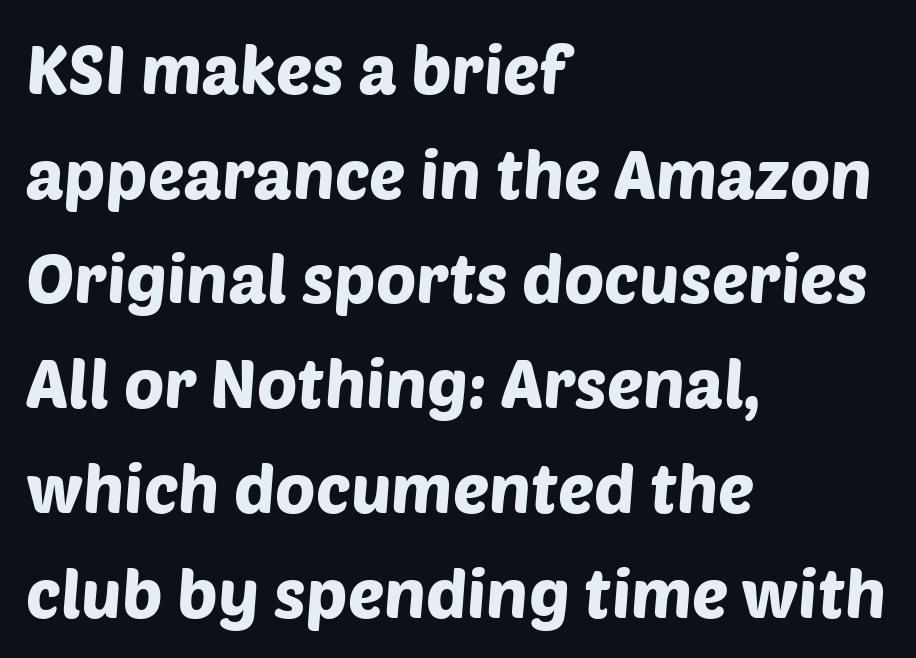
The image shows 68 px sans-serif type; set left-aligned, normal line spacing (1.54x), normal letter spacing, not underlined; low stroke contrast and a large x-height.
